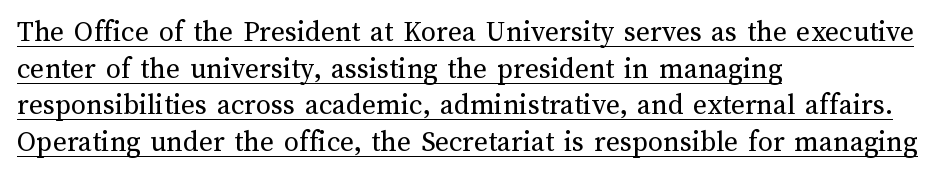
{"italic": "no", "bold": "no", "weight": "regular", "width": "normal", "stroke_contrast": "medium", "x_height": "medium", "monospaced": "no", "underline": "yes", "align": "left", "line_spacing_ratio": 1.22, "letter_spacing": "normal", "letter_spacing_em": 0.0, "glyph_px": 30}
